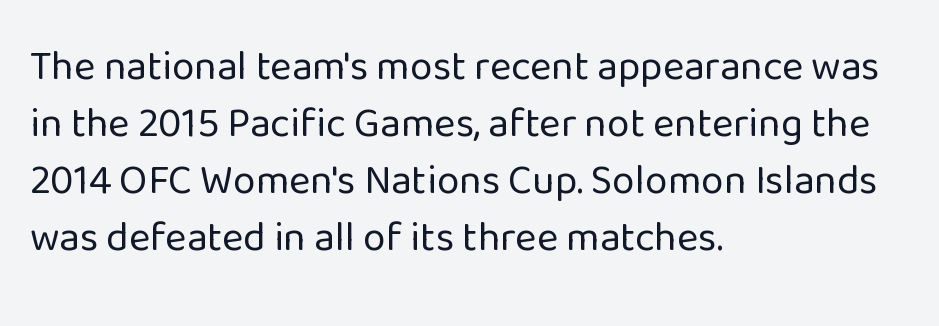
Q: Is the text bold? A: No.
Q: Is the text italic (slanted)? A: No, it is upright.
Q: Is the typeface a serif or a sans-serif typeface? A: Sans-serif.
Q: Is the text underlined? A: No.
Q: How is the paragraph aligned? A: Left-aligned.
Q: Is the spacing between letters normal or unusually wide? A: Normal.
Q: Is the spacing between lines tight, normal or loose? A: Normal.
Q: Width (condensed, normal, or wide)? A: Normal.
Q: Stroke contrast? A: Low.
Q: x-height? A: Medium.
Q: Monospaced? A: No.
